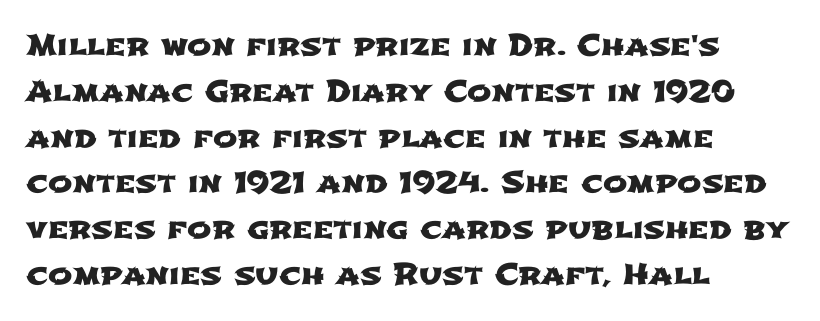
{"serif": "no", "width": "wide", "stroke_contrast": "low", "x_height": "medium", "monospaced": "no", "underline": "no", "align": "left", "line_spacing": "normal", "line_spacing_ratio": 1.58, "letter_spacing": "normal", "letter_spacing_em": 0.0, "glyph_px": 29}
